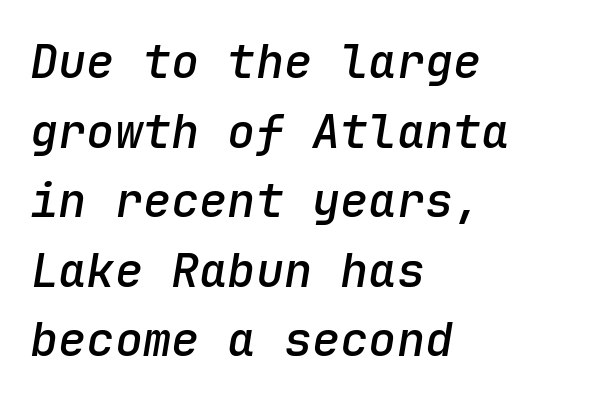
{"italic": "yes", "lean": "right", "slant_degrees": 9, "bold": "semi", "weight": "semibold", "width": "normal", "stroke_contrast": "low", "x_height": "medium", "monospaced": "yes", "underline": "no", "align": "left", "line_spacing": "normal", "line_spacing_ratio": 1.48, "letter_spacing": "normal", "letter_spacing_em": 0.0, "glyph_px": 47}
